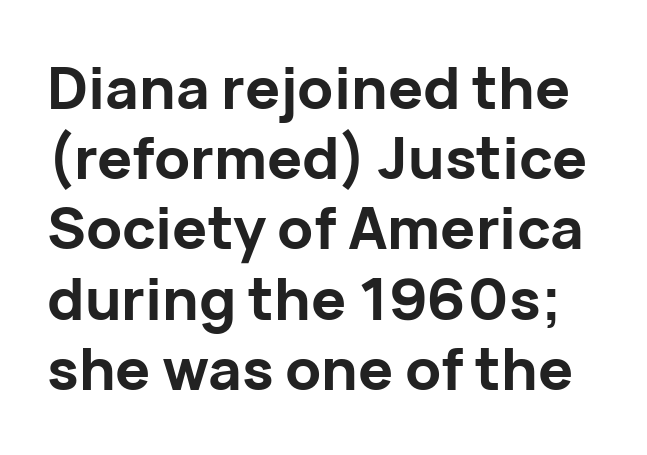
{"serif": "no", "italic": "no", "bold": "yes", "weight": "bold", "width": "normal", "stroke_contrast": "low", "x_height": "medium", "monospaced": "no", "underline": "no", "line_spacing_ratio": 1.21, "letter_spacing": "normal", "letter_spacing_em": 0.0, "glyph_px": 58}
